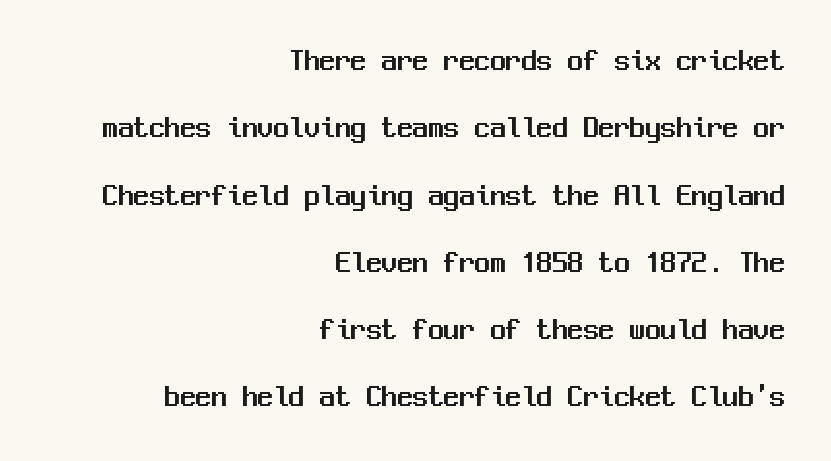
Q: Is the text italic (slanted)? A: No, it is upright.
Q: Is the typeface a serif or a sans-serif typeface? A: Sans-serif.
Q: Is the text underlined? A: No.
Q: How is the paragraph aligned? A: Right-aligned.
Q: Is the spacing between letters normal or unusually wide? A: Normal.
Q: Is the spacing between lines tight, normal or loose? A: Loose.
Q: Width (condensed, normal, or wide)? A: Normal.
Q: Stroke contrast? A: Medium.
Q: x-height? A: Medium.
Q: Monospaced? A: Yes.
